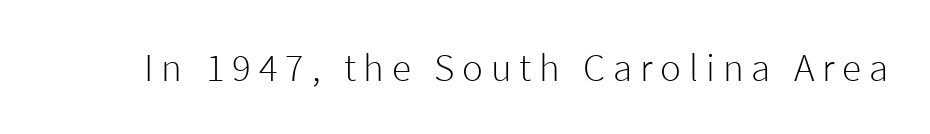
{"serif": "no", "italic": "no", "bold": "no", "weight": "light", "width": "normal", "stroke_contrast": "low", "x_height": "medium", "monospaced": "no", "underline": "no", "letter_spacing": "wide", "letter_spacing_em": 0.2, "glyph_px": 39}
